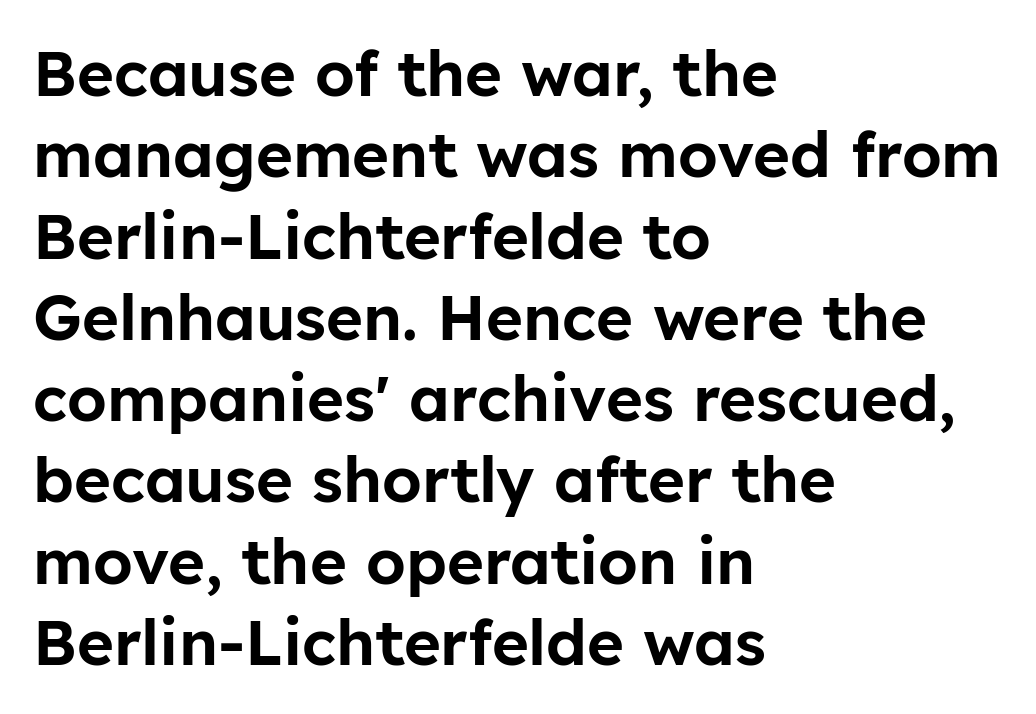
Which margin do the lines hug? The left one — the right edge is uneven. The letters stand straight up with perfectly vertical stems. The zone under the glyphs is completely vacant. The passage shown is typed in a proportional face where columns would drift. Each word holds together tightly as a unit, with standard inter-letter gaps. Typographically, this falls in the sans-serif category.
